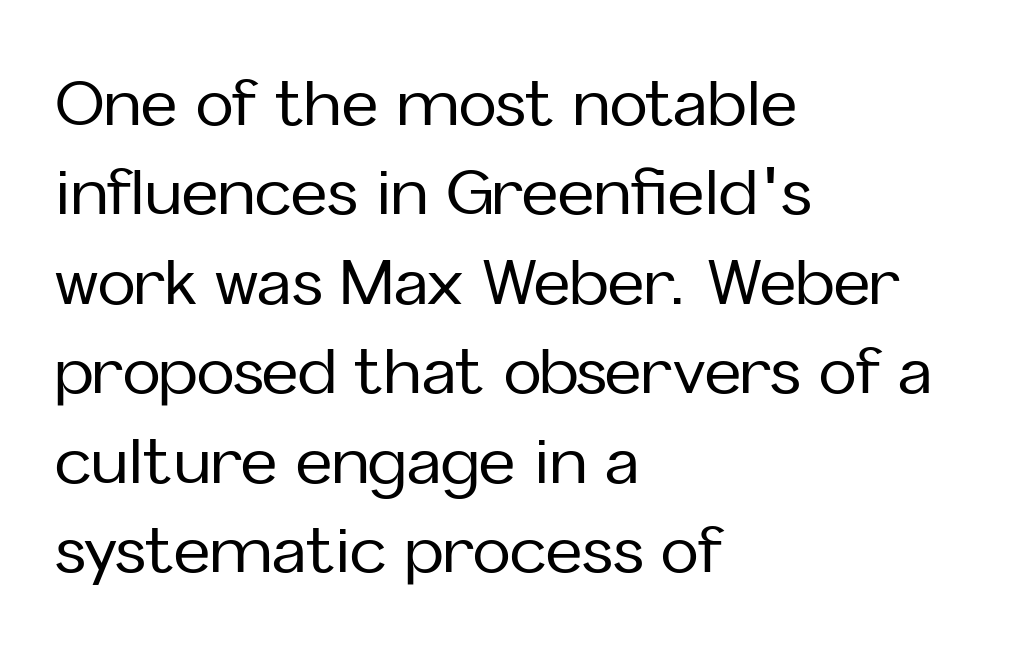
The image shows 63 px sans-serif type, upright; set left-aligned, normal line spacing (1.42x), normal letter spacing, not underlined; low stroke contrast and a medium x-height.
